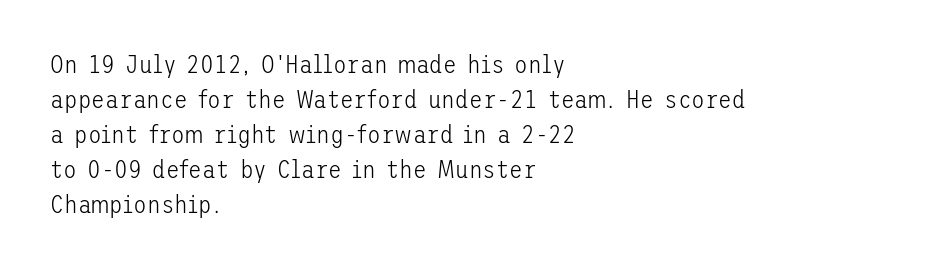
{"italic": "no", "bold": "no", "underline": "no", "align": "left", "line_spacing": "normal", "line_spacing_ratio": 1.4, "letter_spacing": "normal", "letter_spacing_em": 0.0, "glyph_px": 25}
